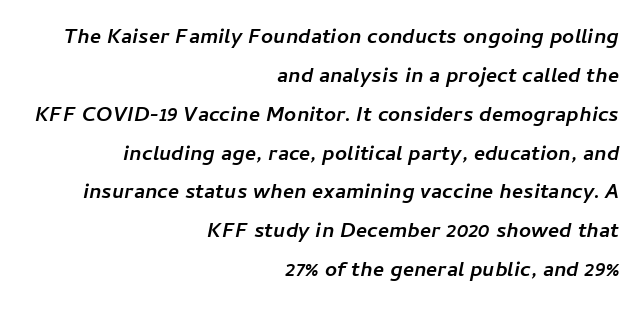
The image shows 21 px bold type, italic (leaning right); set right-aligned, line spacing 1.85x, normal letter spacing, not underlined.
